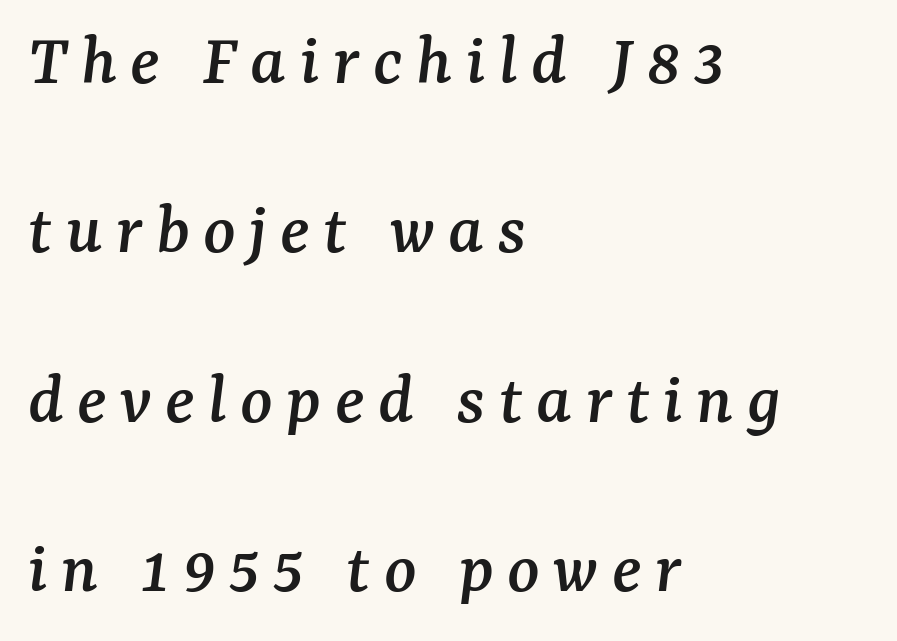
Q: Is the text italic (slanted)? A: Yes, it leans right by about 7 degrees.
Q: Is the typeface a serif or a sans-serif typeface? A: Serif.
Q: Is the text underlined? A: No.
Q: How is the paragraph aligned? A: Left-aligned.
Q: Is the spacing between lines tight, normal or loose? A: Loose.
Q: Width (condensed, normal, or wide)? A: Normal.
Q: Stroke contrast? A: Medium.
Q: x-height? A: Medium.
Q: Monospaced? A: No.
